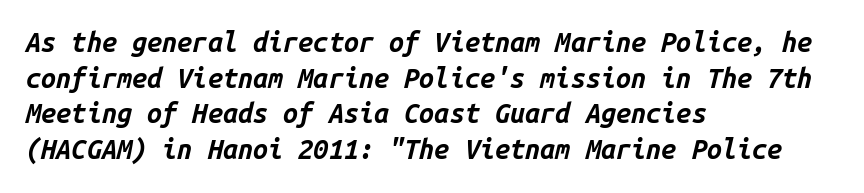
{"italic": "yes", "lean": "right", "slant_degrees": 14, "bold": "yes", "underline": "no", "align": "left", "line_spacing": "normal", "line_spacing_ratio": 1.32, "letter_spacing": "normal", "letter_spacing_em": 0.0, "glyph_px": 27}
